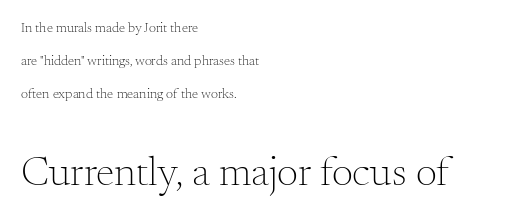
In CSS terms this would be text-align: left. Does the lettering tilt? It doesn't — this is upright. These lines keep a tight, regular rhythm from letter to letter. A typesetter would label this face a serif. Each row of text sits above clean, open space. You could not count columns in this text — the font is proportionally spaced.
